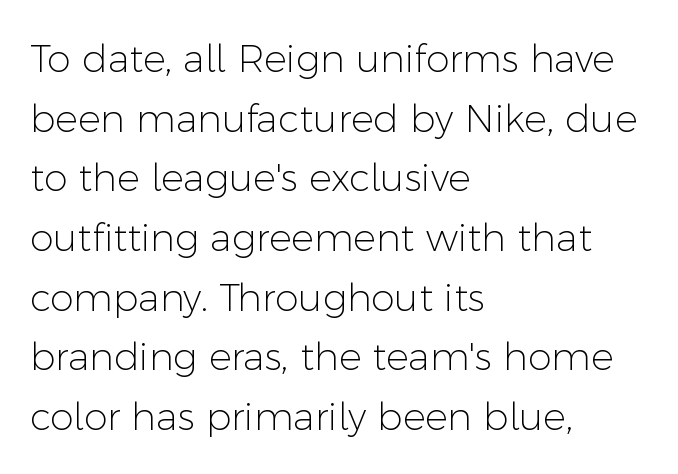
{"serif": "no", "italic": "no", "bold": "no", "weight": "light", "width": "normal", "stroke_contrast": "low", "x_height": "medium", "monospaced": "no", "underline": "no", "align": "left", "line_spacing": "normal", "line_spacing_ratio": 1.57, "letter_spacing": "normal", "letter_spacing_em": 0.0, "glyph_px": 38}
